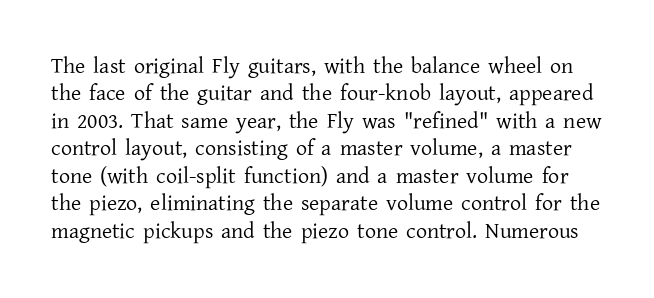
Q: Is the text bold? A: No.
Q: Is the text italic (slanted)? A: No, it is upright.
Q: Is the text underlined? A: No.
Q: Is the spacing between letters normal or unusually wide? A: Normal.
Q: Is the spacing between lines tight, normal or loose? A: Normal.
